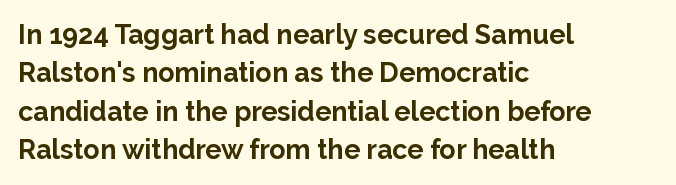
Q: Is the text bold? A: Yes.
Q: Is the text italic (slanted)? A: No, it is upright.
Q: Is the text underlined? A: No.
Q: How is the paragraph aligned? A: Left-aligned.
Q: Is the spacing between letters normal or unusually wide? A: Normal.
Q: Is the spacing between lines tight, normal or loose? A: Normal.
